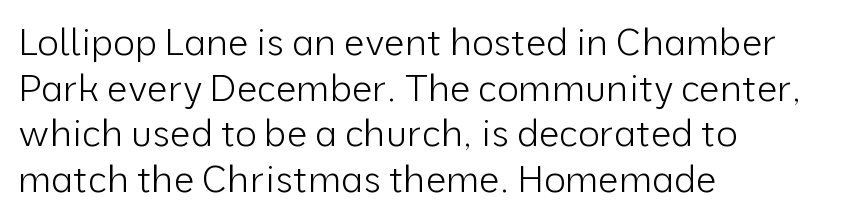
{"serif": "no", "italic": "no", "bold": "no", "weight": "light", "width": "normal", "stroke_contrast": "low", "x_height": "medium", "monospaced": "no", "underline": "no", "align": "left", "line_spacing_ratio": 1.23, "letter_spacing": "normal", "letter_spacing_em": 0.0, "glyph_px": 37}
